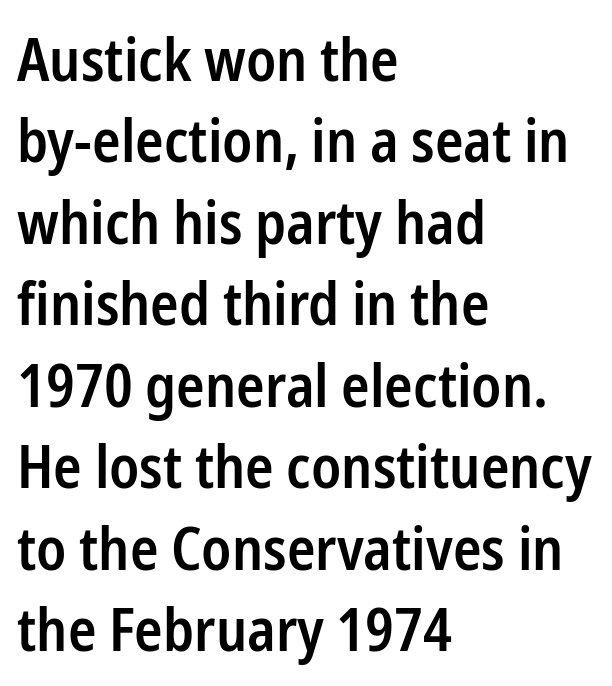
Is there any slant? The stems are plumb. Semibold letterforms, between regular and bold. The glyphs in this specimen are sans serif. The rendering uses a moderate line-height, typical for paragraphs.
